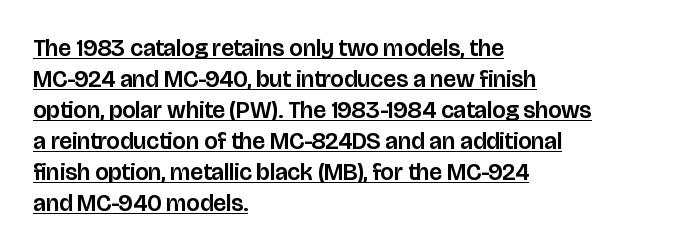
{"italic": "no", "underline": "yes", "align": "left", "line_spacing": "normal", "line_spacing_ratio": 1.29, "letter_spacing": "normal", "letter_spacing_em": 0.0, "glyph_px": 24}
